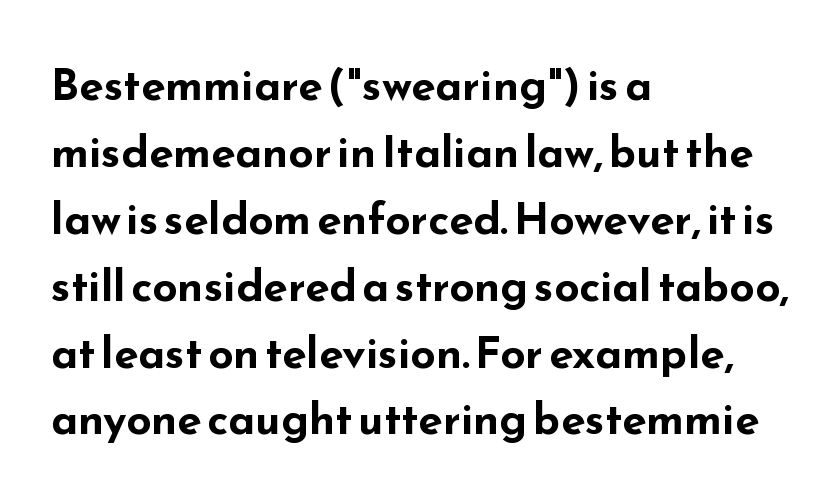
Compared with an ordinary text face, these strokes are far heavier — a full bold. The letters sit at their default tracking, neither squeezed nor spread. Does the type have serifs? No, each stem ends abruptly. Short and long lines alike share a common starting point at left.
